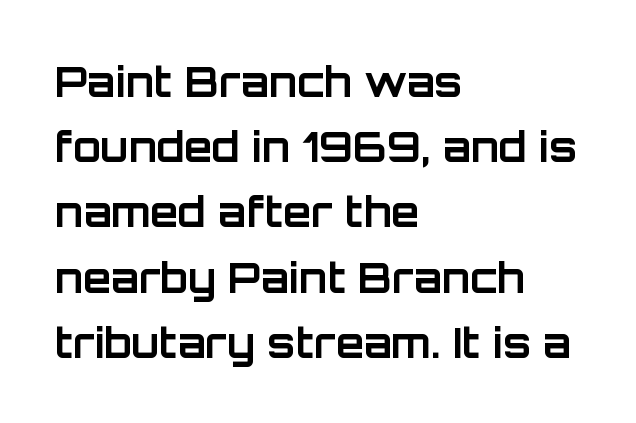
The image shows 41 px bold sans-serif type, upright; set left-aligned, normal line spacing (1.59x), normal letter spacing, not underlined; low stroke contrast and a large x-height.
